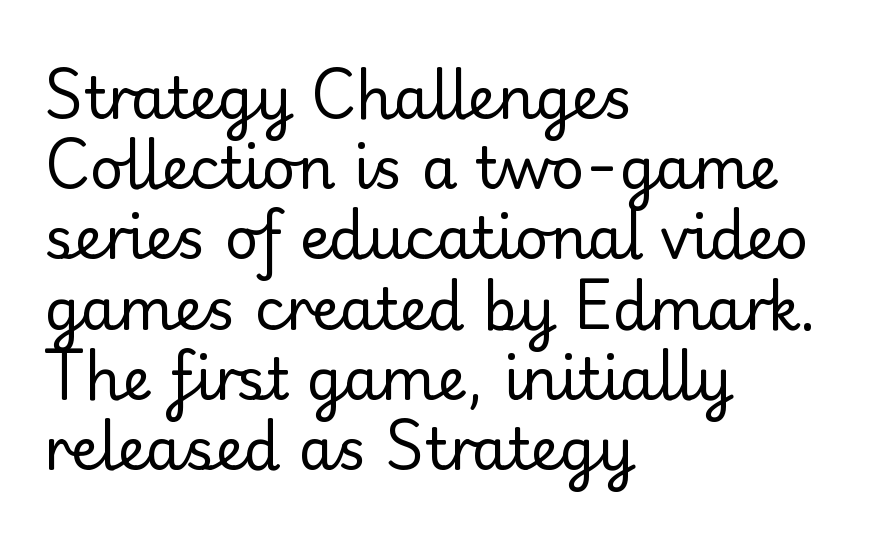
The image shows 58 px regular-weight sans-serif type, upright; set left-aligned, line spacing 1.21x, normal letter spacing, not underlined; low stroke contrast and a small x-height.
